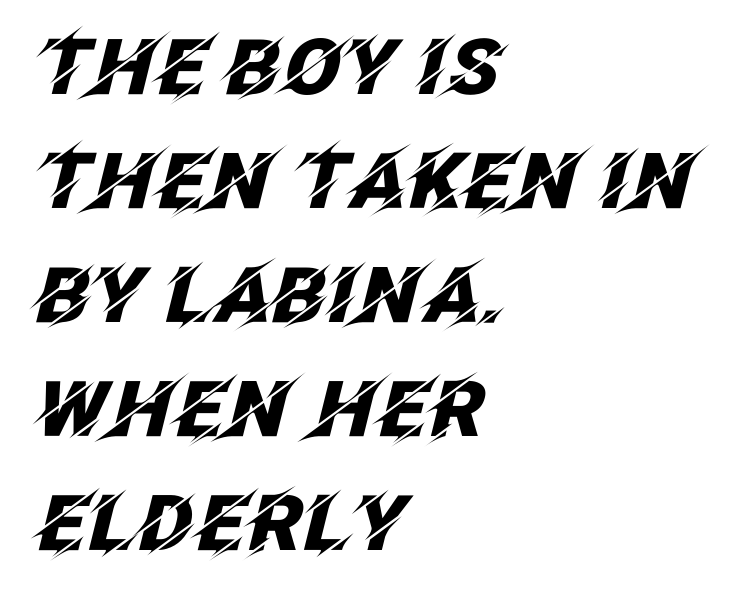
In terms of letterspacing, this is plain default setting. Plenty of ink on the page — the face is bold. Plain, unruled lines of type. The paragraph shown leans on its left margin.
